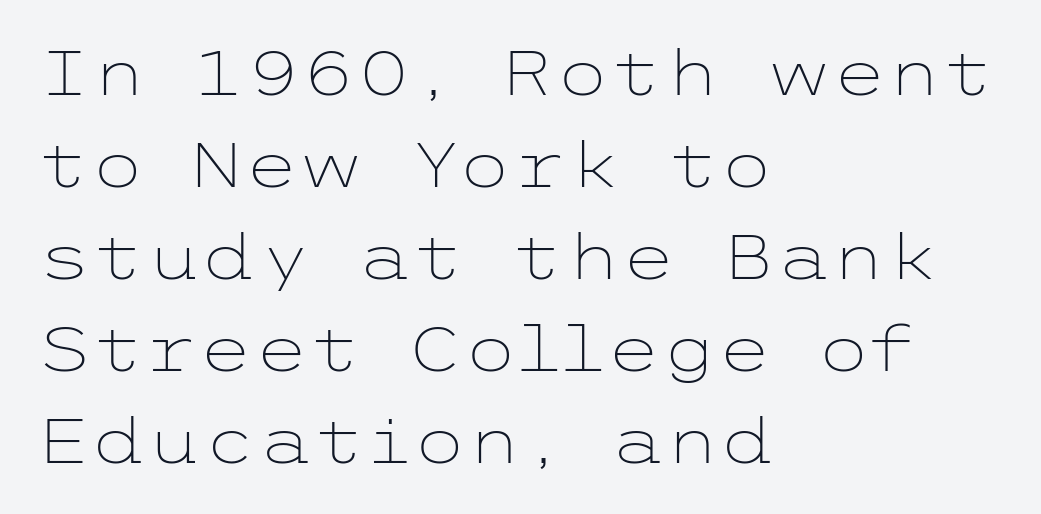
{"serif": "no", "italic": "no", "bold": "no", "weight": "light", "width": "wide", "stroke_contrast": "low", "x_height": "medium", "underline": "no", "align": "left", "line_spacing": "normal", "line_spacing_ratio": 1.46, "letter_spacing": "normal", "letter_spacing_em": 0.0, "glyph_px": 63}
